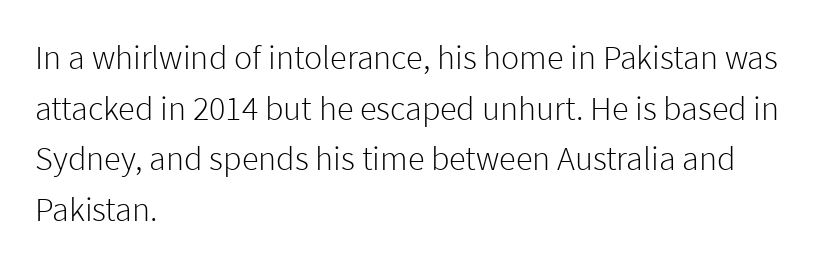
The lines sit at an ordinary, default distance from one another. The designer went with a sans here, leaving each stem footless. You could not count columns in this text — the font is proportionally spaced. The rendering anchors every line to the left-hand side. Tall strokes in this sample are plumb rather than angled.
